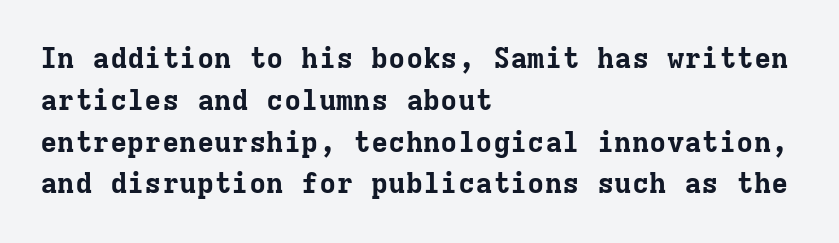
{"serif": "yes", "italic": "no", "bold": "yes", "weight": "bold", "width": "normal", "stroke_contrast": "low", "x_height": "medium", "monospaced": "yes", "underline": "no", "align": "left", "line_spacing": "normal", "line_spacing_ratio": 1.44, "letter_spacing": "normal", "letter_spacing_em": 0.0, "glyph_px": 29}
